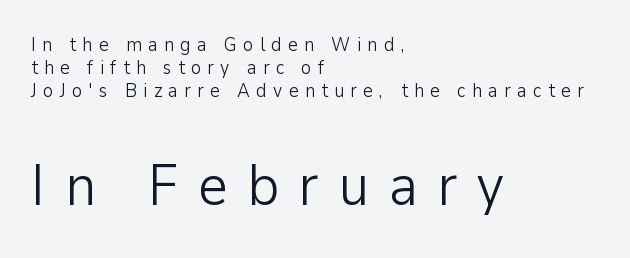
The image shows 58 px light sans-serif type, upright; set left-aligned, line spacing 1.21x, unusually wide letter spacing (+0.33 em), not underlined; the second (bottom) block is 3.05x larger; low stroke contrast and a medium x-height.
